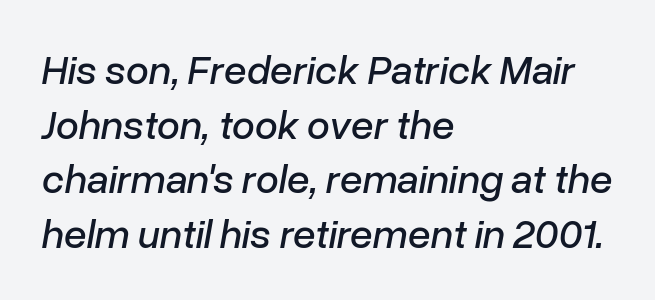
Q: Is the text italic (slanted)? A: Yes, it leans right by about 10 degrees.
Q: Is the text underlined? A: No.
Q: How is the paragraph aligned? A: Left-aligned.
Q: Is the spacing between letters normal or unusually wide? A: Normal.
Q: Is the spacing between lines tight, normal or loose? A: Normal.
Q: Width (condensed, normal, or wide)? A: Normal.
Q: Stroke contrast? A: Low.
Q: x-height? A: Medium.
Q: Monospaced? A: No.
